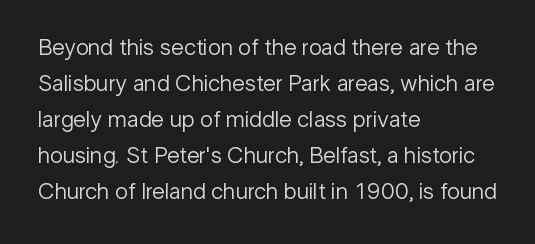
{"italic": "no", "bold": "no", "underline": "no", "align": "left", "line_spacing": "normal", "line_spacing_ratio": 1.57, "letter_spacing": "normal", "letter_spacing_em": 0.0, "glyph_px": 23}
